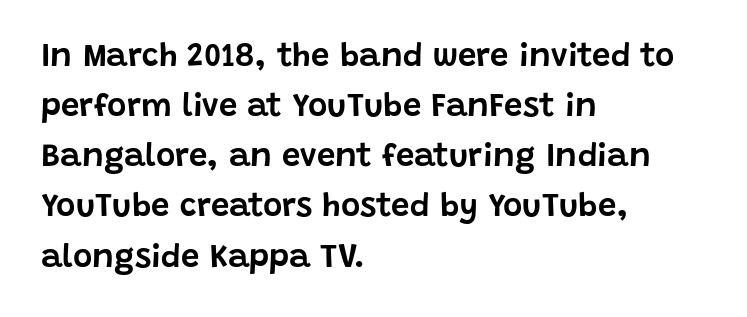
Italic? Not at all — the glyphs are vertical. Is this a fixed-width face? No — the glyphs have proportional, varying widths. The rag falls on the right side of this text block. Reading down the column, the eye jumps a familiar distance to each next line. The specimen omits any rule beneath the text block's lines. The designer went with a sans here, leaving each stem footless.
